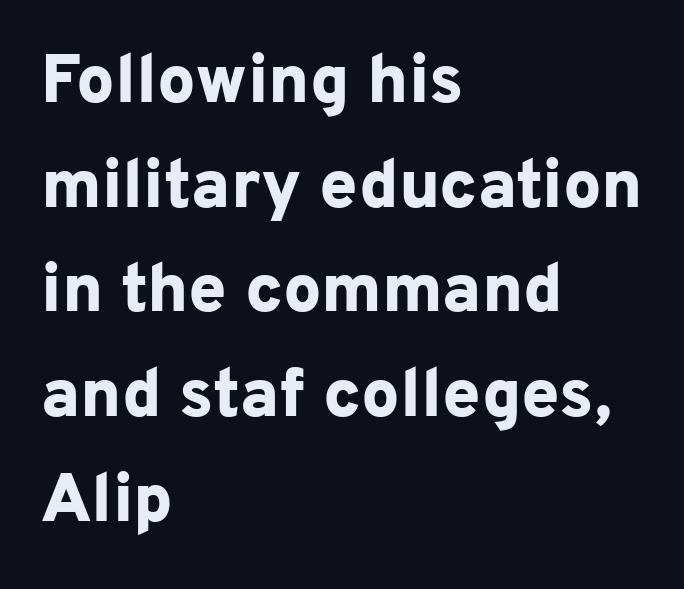
{"serif": "no", "italic": "no", "bold": "yes", "weight": "bold", "width": "normal", "stroke_contrast": "low", "x_height": "medium", "monospaced": "no", "underline": "no", "align": "left", "line_spacing": "normal", "line_spacing_ratio": 1.54, "letter_spacing": "normal", "letter_spacing_em": 0.0, "glyph_px": 68}
